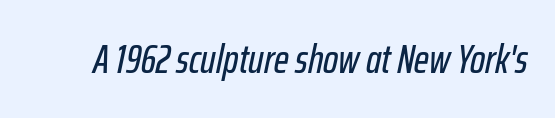
Q: Is the text italic (slanted)? A: Yes, it leans right by about 12 degrees.
Q: Is the text underlined? A: No.
Q: Is the spacing between letters normal or unusually wide? A: Normal.
Q: Width (condensed, normal, or wide)? A: Condensed.
Q: Stroke contrast? A: Low.
Q: x-height? A: Medium.
Q: Monospaced? A: No.
